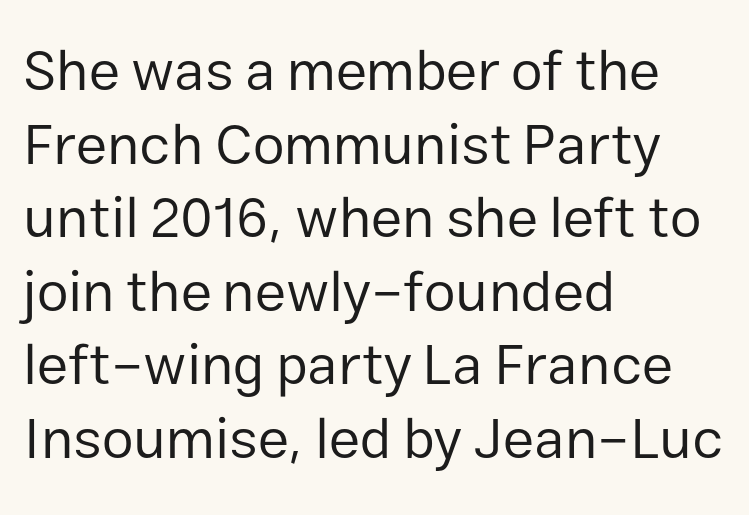
The image shows 57 px regular-weight sans-serif type, upright; set left-aligned, normal line spacing (1.29x), normal letter spacing, not underlined; low stroke contrast and a medium x-height.
